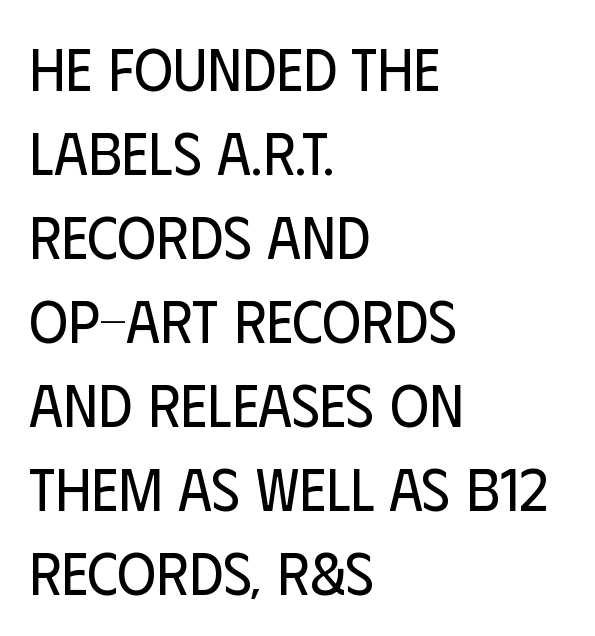
Reading down the block, your eye returns to a fixed left position each line. Has an underline been added? It has not. Think of a printed novel: that variable character pitch is what you see here. Caption: face not bold, strokes unweighted.
